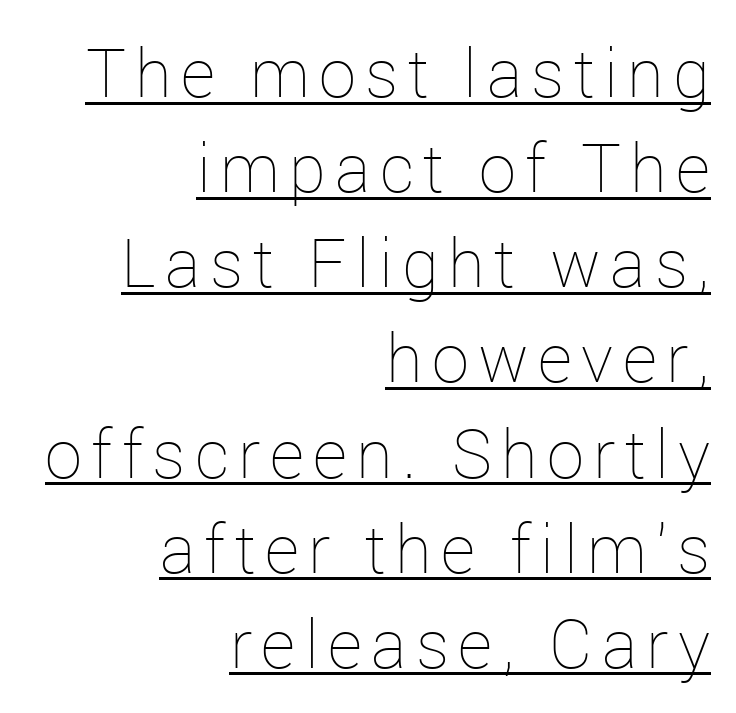
The image shows 67 px thin type, upright; set right-aligned, normal line spacing (1.42x), underlined; low stroke contrast and a medium x-height.
